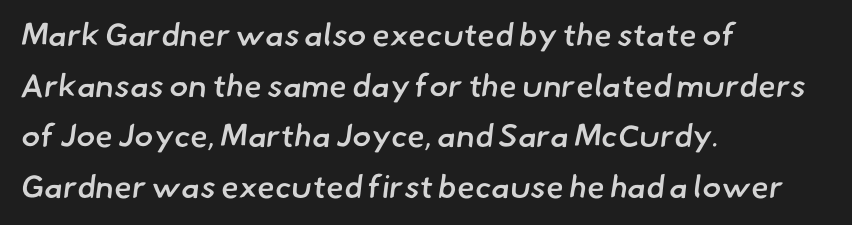
Q: Is the text bold? A: Semi-bold.
Q: Is the typeface a serif or a sans-serif typeface? A: Sans-serif.
Q: Is the text underlined? A: No.
Q: How is the paragraph aligned? A: Left-aligned.
Q: Is the spacing between letters normal or unusually wide? A: Normal.
Q: Is the spacing between lines tight, normal or loose? A: Normal.
Q: Width (condensed, normal, or wide)? A: Normal.
Q: Stroke contrast? A: Low.
Q: x-height? A: Small.
Q: Monospaced? A: No.
